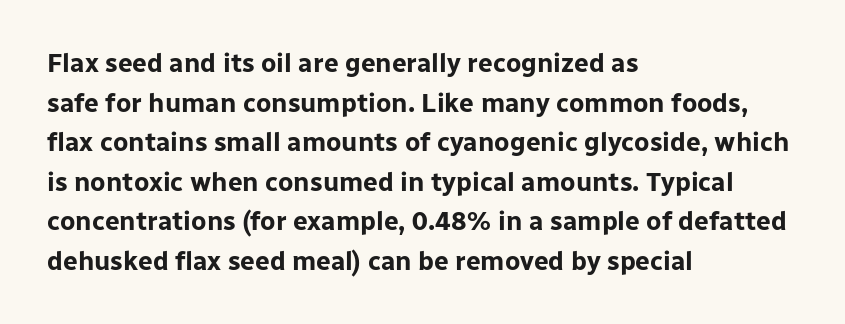
Q: Is the text bold? A: Yes.
Q: Is the text italic (slanted)? A: No, it is upright.
Q: Is the text underlined? A: No.
Q: How is the paragraph aligned? A: Left-aligned.
Q: Is the spacing between letters normal or unusually wide? A: Normal.
Q: Is the spacing between lines tight, normal or loose? A: Normal.
